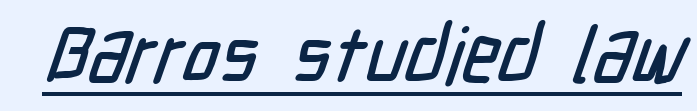
The image shows 78 px condensed sans-serif type; set normal letter spacing, underlined; low stroke contrast and a medium x-height.
